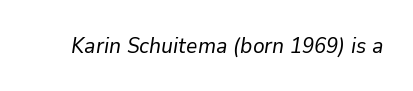
Unmarked baselines from the first word to the last. The font sits on the lighter half of the weight spectrum, regular included. Characters are canted at an angle relative to the baseline's perpendicular. Caption: standard tracking, unaltered.
